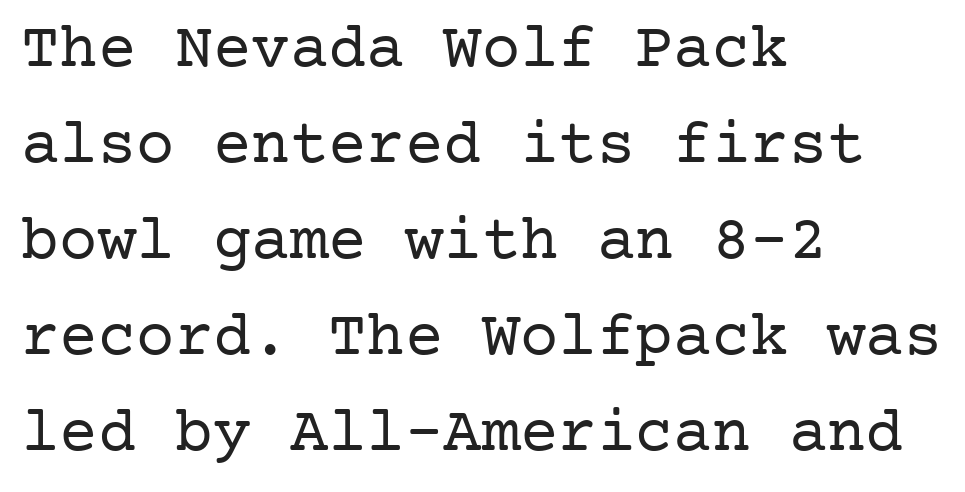
Q: Is the text bold? A: No.
Q: Is the text italic (slanted)? A: No, it is upright.
Q: Is the typeface a serif or a sans-serif typeface? A: Serif.
Q: Is the text underlined? A: No.
Q: How is the paragraph aligned? A: Left-aligned.
Q: Is the spacing between letters normal or unusually wide? A: Normal.
Q: Is the spacing between lines tight, normal or loose? A: Normal.
Q: Width (condensed, normal, or wide)? A: Normal.
Q: Stroke contrast? A: Low.
Q: x-height? A: Medium.
